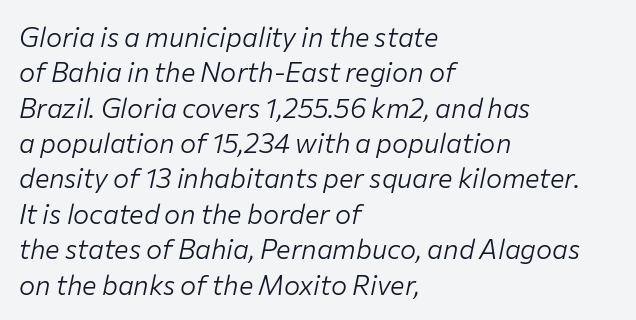
Stroke mass is kept to a normal reading level or below. Descenders hang freely into open space. Caption: standard tracking, unaltered. A typesetter would mark this as italic. Leading: standard.
